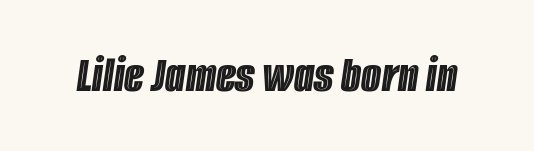
{"italic": "yes", "lean": "right", "slant_degrees": 8, "width": "condensed", "x_height": "large", "monospaced": "no", "underline": "no", "letter_spacing": "normal", "letter_spacing_em": 0.0, "glyph_px": 52}
